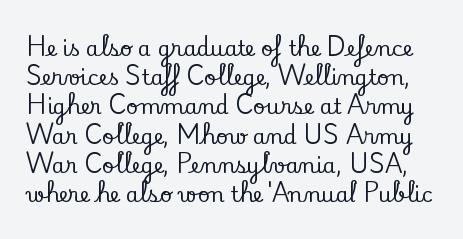
Q: Is the text italic (slanted)? A: No, it is upright.
Q: Is the text underlined? A: No.
Q: Is the spacing between letters normal or unusually wide? A: Normal.
Q: Is the spacing between lines tight, normal or loose? A: Normal.
